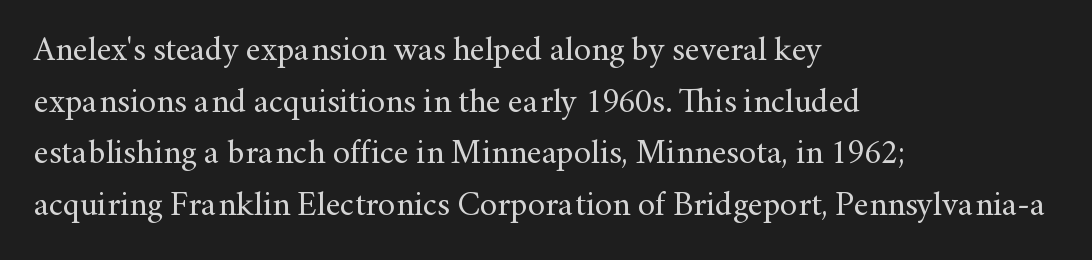
{"serif": "yes", "italic": "no", "bold": "no", "weight": "regular", "width": "normal", "stroke_contrast": "medium", "x_height": "small", "monospaced": "no", "underline": "no", "align": "left", "line_spacing": "normal", "line_spacing_ratio": 1.52, "letter_spacing": "normal", "letter_spacing_em": 0.0, "glyph_px": 34}
